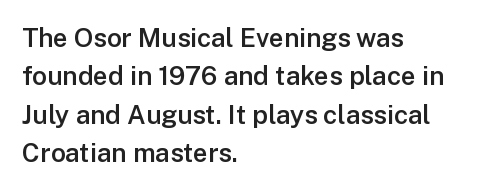
{"italic": "no", "bold": "semi", "underline": "no", "align": "left", "line_spacing": "normal", "line_spacing_ratio": 1.48, "letter_spacing": "normal", "letter_spacing_em": 0.0, "glyph_px": 26}
